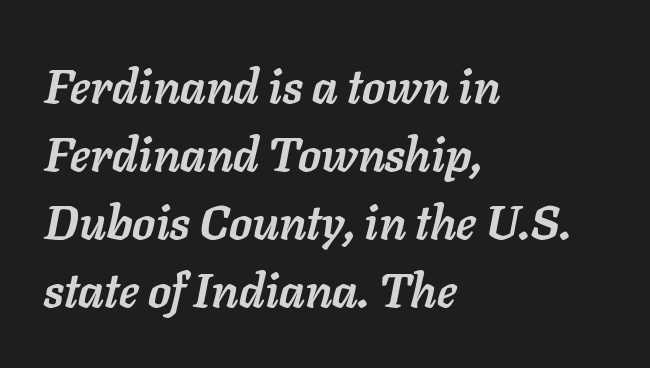
{"italic": "yes", "lean": "right", "slant_degrees": 11, "bold": "yes", "weight": "semibold", "width": "normal", "stroke_contrast": "low", "x_height": "medium", "monospaced": "no", "underline": "no", "align": "left", "line_spacing": "normal", "line_spacing_ratio": 1.45, "letter_spacing": "normal", "letter_spacing_em": 0.0, "glyph_px": 47}
